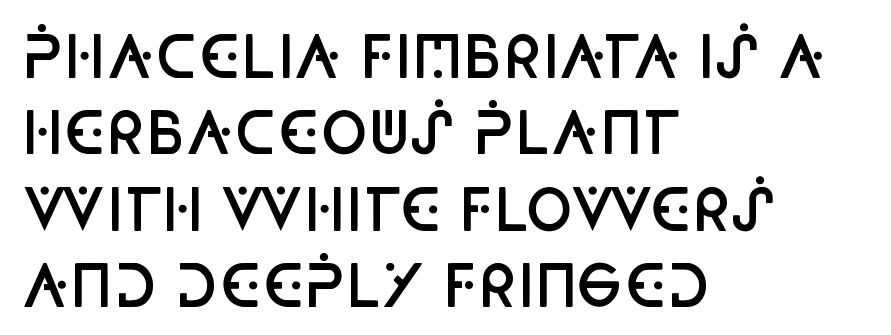
Q: Is the text bold? A: Semi-bold.
Q: Is the text italic (slanted)? A: No, it is upright.
Q: Is the typeface a serif or a sans-serif typeface? A: Sans-serif.
Q: Is the text underlined? A: No.
Q: How is the paragraph aligned? A: Left-aligned.
Q: Is the spacing between letters normal or unusually wide? A: Normal.
Q: Is the spacing between lines tight, normal or loose? A: Normal.
Q: Width (condensed, normal, or wide)? A: Condensed.
Q: Stroke contrast? A: Low.
Q: x-height? A: Large.
Q: Monospaced? A: No.
